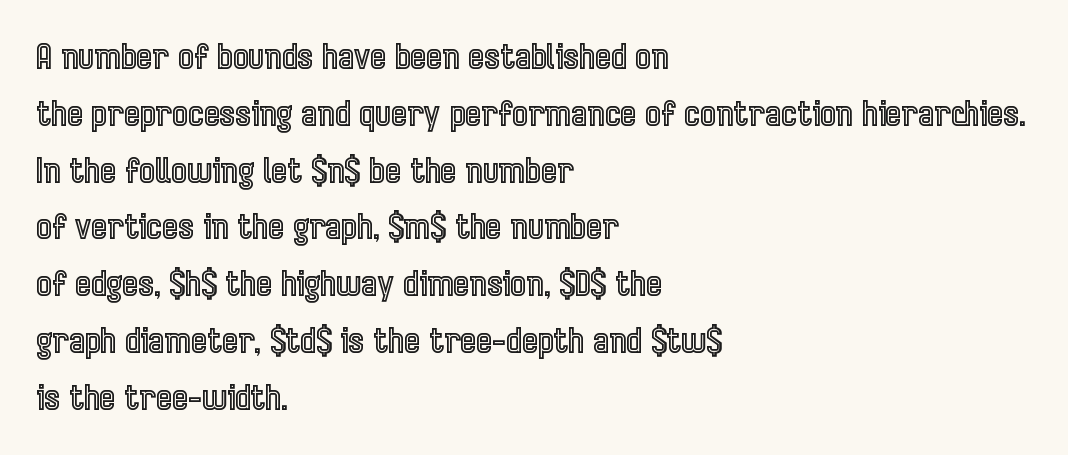
The image shows 34 px condensed type, upright; set left-aligned, normal line spacing (1.67x), normal letter spacing, not underlined; a medium x-height.
